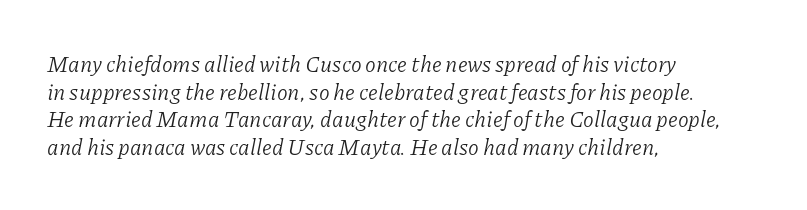
A classic flush-left, rag-right setting is used for this passage. Is the type slanted? Yes — the strokes lean at a clear angle. Baseline-to-baseline distance is the conventional proportion of letter height. This sample uses plain, unmodified letter spacing. The space beneath each line is pristine and unruled.
